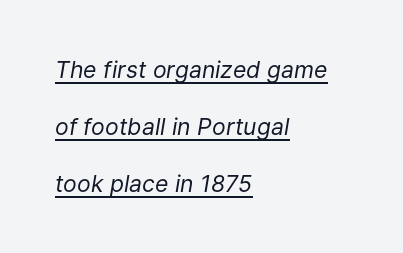
{"italic": "yes", "lean": "right", "slant_degrees": 9, "bold": "no", "underline": "yes", "align": "left", "line_spacing": "loose", "line_spacing_ratio": 2.47, "letter_spacing": "normal", "letter_spacing_em": 0.0, "glyph_px": 23}
